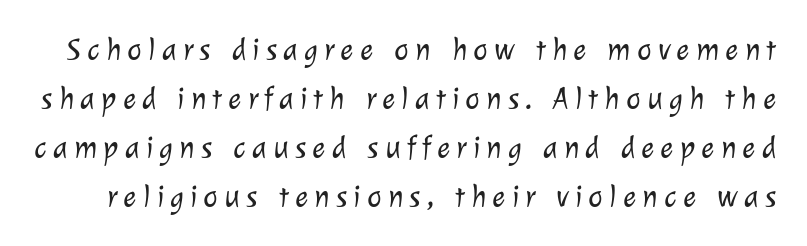
Q: Is the text bold? A: No.
Q: Is the typeface a serif or a sans-serif typeface? A: Sans-serif.
Q: Is the text underlined? A: No.
Q: Is the spacing between letters normal or unusually wide? A: Unusually wide.
Q: Is the spacing between lines tight, normal or loose? A: Normal.
Q: Width (condensed, normal, or wide)? A: Normal.
Q: Stroke contrast? A: Low.
Q: x-height? A: Medium.
Q: Monospaced? A: No.
